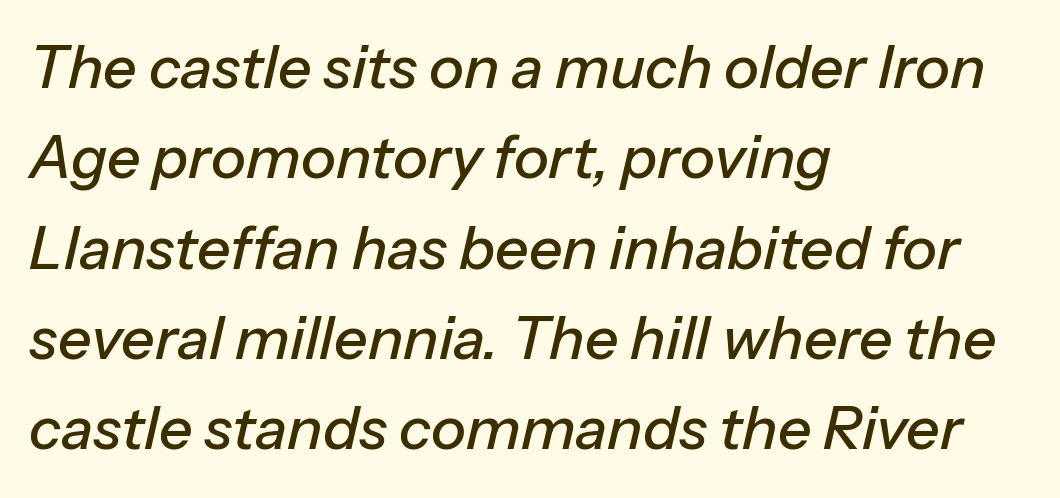
The text block is weighted toward the left margin, trailing off unevenly rightward. Just letters on the line, the space beneath them empty. Looking at the ascenders, they clearly lean. Compared with typical body copy, the letter spacing here is the same. The designer left line spacing at the default. Proportional: the letters do not fall into vertical columns.
